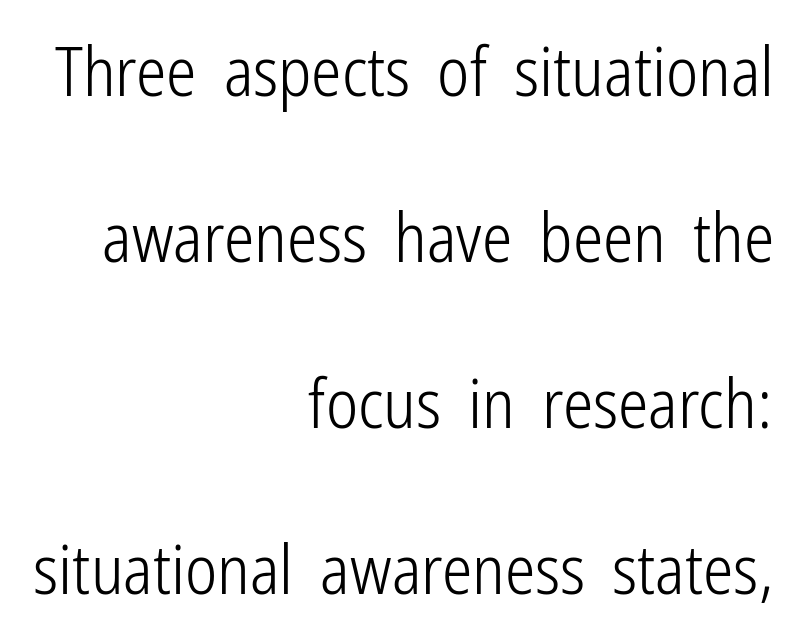
The area under the type is left untouched. Leftover space on each line is placed entirely before the opening word. The rendering shows plain stroke endings on the letterforms — a sans-serif design. You could not count columns in this text — the font is proportionally spaced. The specimen reads as upright at a glance.
